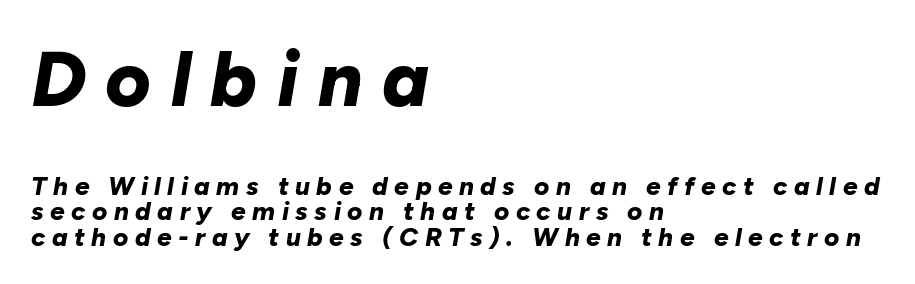
Q: Is the text bold? A: Yes.
Q: Is the text italic (slanted)? A: Yes, it leans right by about 10 degrees.
Q: Is the text underlined? A: No.
Q: How is the paragraph aligned? A: Left-aligned.
Q: Is the spacing between letters normal or unusually wide? A: Unusually wide.
Q: Is the spacing between lines tight, normal or loose? A: Tight.
Q: Which block of text is set in a larger size, the first (top) or the second (bottom)? A: The first (top) one.
Q: Width (condensed, normal, or wide)? A: Normal.
Q: Stroke contrast? A: Low.
Q: x-height? A: Medium.
Q: Monospaced? A: No.
